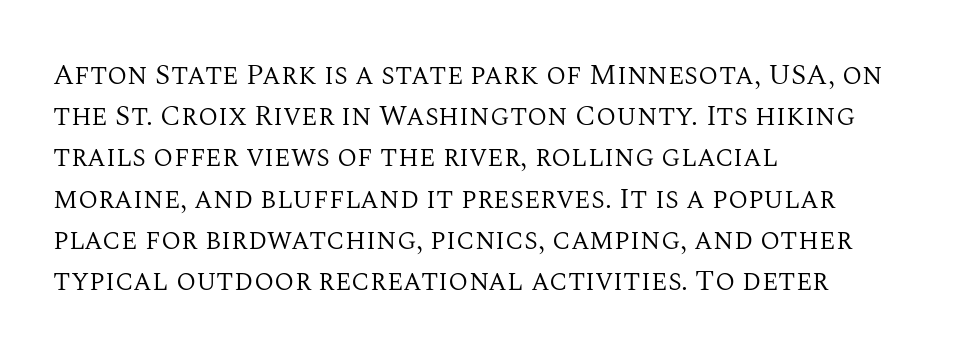
Q: Is the text bold? A: No.
Q: Is the text italic (slanted)? A: No, it is upright.
Q: Is the typeface a serif or a sans-serif typeface? A: Serif.
Q: Is the text underlined? A: No.
Q: How is the paragraph aligned? A: Left-aligned.
Q: Is the spacing between letters normal or unusually wide? A: Normal.
Q: Is the spacing between lines tight, normal or loose? A: Normal.
Q: Width (condensed, normal, or wide)? A: Normal.
Q: Stroke contrast? A: Medium.
Q: x-height? A: Large.
Q: Monospaced? A: No.
